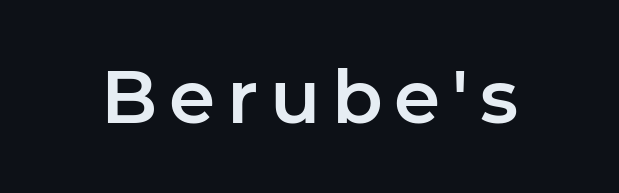
Q: Is the text italic (slanted)? A: No, it is upright.
Q: Is the typeface a serif or a sans-serif typeface? A: Sans-serif.
Q: Is the text underlined? A: No.
Q: Width (condensed, normal, or wide)? A: Normal.
Q: Stroke contrast? A: Low.
Q: x-height? A: Medium.
Q: Monospaced? A: No.
